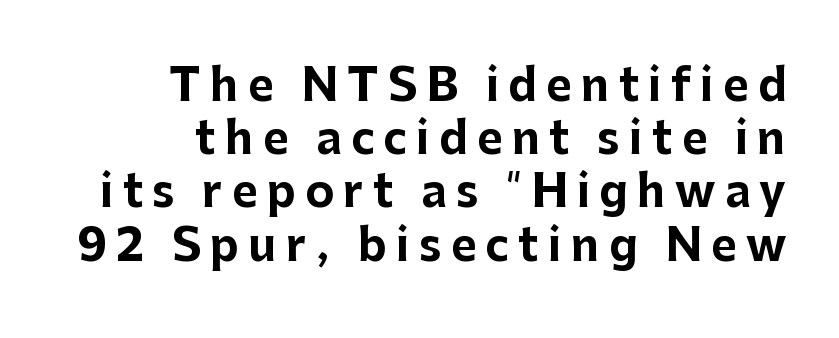
Q: Is the text bold? A: Yes.
Q: Is the text italic (slanted)? A: No, it is upright.
Q: Is the typeface a serif or a sans-serif typeface? A: Sans-serif.
Q: Is the text underlined? A: No.
Q: How is the paragraph aligned? A: Right-aligned.
Q: Is the spacing between letters normal or unusually wide? A: Unusually wide.
Q: Width (condensed, normal, or wide)? A: Normal.
Q: Stroke contrast? A: Low.
Q: x-height? A: Medium.
Q: Monospaced? A: No.
